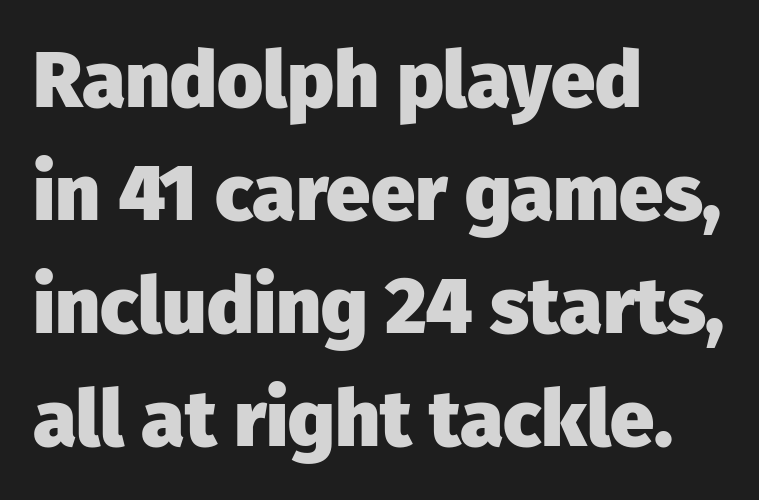
The image shows 79 px heavy sans-serif type, upright; set left-aligned, normal line spacing (1.43x), normal letter spacing, not underlined; low stroke contrast and a medium x-height.
